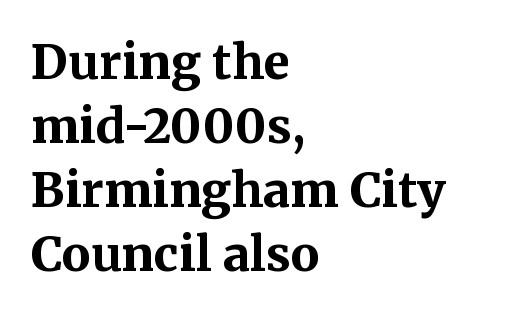
The image shows 48 px bold serif type, upright; set left-aligned, normal line spacing (1.33x), normal letter spacing, not underlined; medium stroke contrast and a medium x-height.
